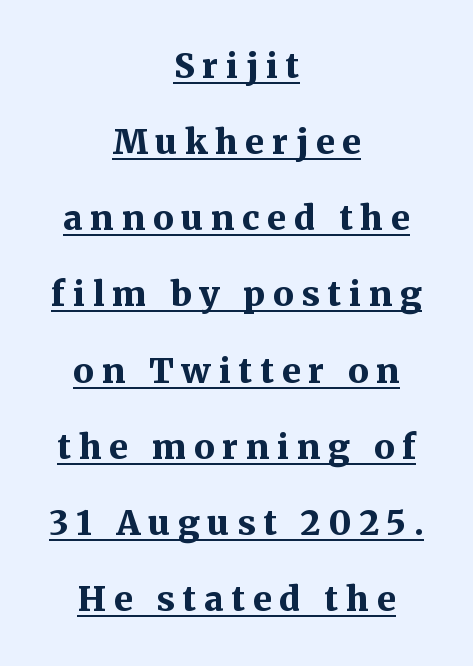
The image shows 34 px bold serif type, upright; set centered, loose line spacing (2.24x), unusually wide letter spacing (+0.23 em), underlined; medium stroke contrast and a medium x-height.
